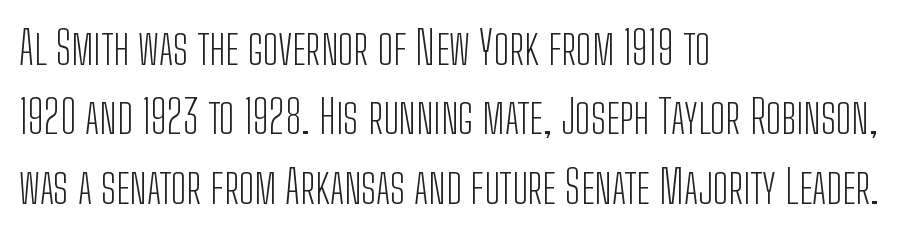
{"serif": "no", "italic": "no", "bold": "no", "weight": "light", "width": "condensed", "stroke_contrast": "low", "x_height": "medium", "monospaced": "no", "underline": "no", "align": "left", "line_spacing": "normal", "line_spacing_ratio": 1.51, "letter_spacing": "normal", "letter_spacing_em": 0.0, "glyph_px": 46}
